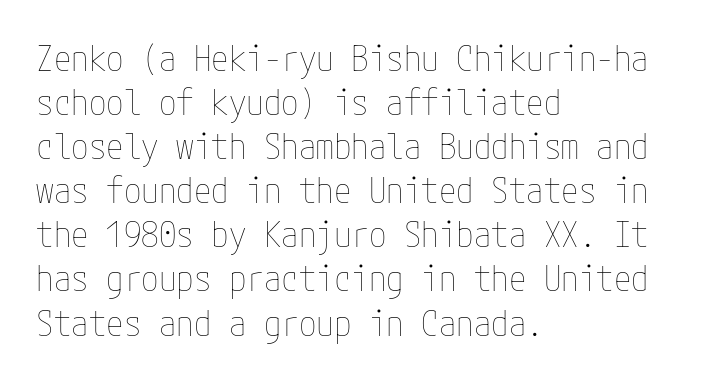
{"italic": "no", "bold": "no", "weight": "thin", "width": "condensed", "stroke_contrast": "low", "x_height": "medium", "underline": "no", "align": "left", "line_spacing": "normal", "line_spacing_ratio": 1.26, "letter_spacing": "normal", "letter_spacing_em": 0.0, "glyph_px": 35}
